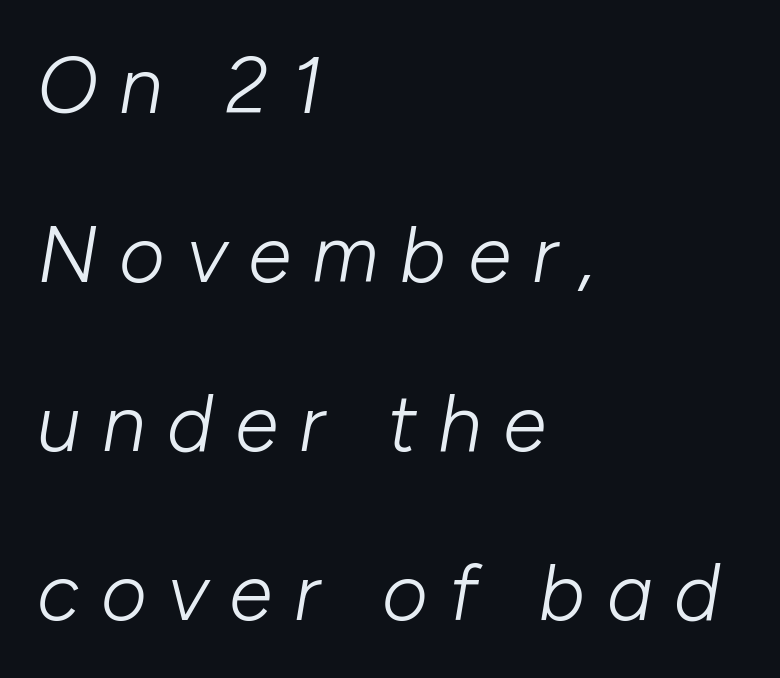
No chunkiness to these letters — they're not bold. Is this a fixed-width face? No — the glyphs have proportional, varying widths. The face used here is rendered with a markedly widened letterfit. Successive baselines arrive slowly, with a big drop between each. Letters rest on an invisible, unmarked baseline.
